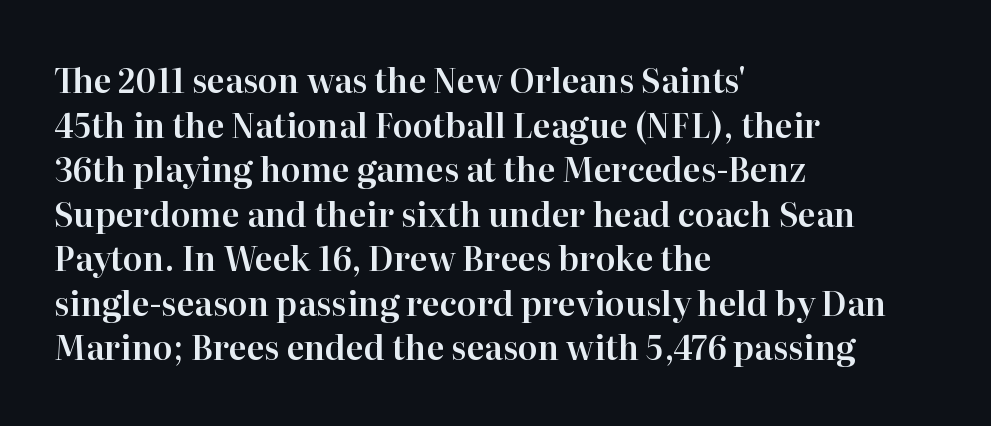
{"serif": "yes", "italic": "no", "width": "normal", "stroke_contrast": "high", "x_height": "medium", "monospaced": "no", "underline": "no", "align": "left", "line_spacing": "normal", "line_spacing_ratio": 1.35, "letter_spacing": "normal", "letter_spacing_em": 0.0, "glyph_px": 33}
